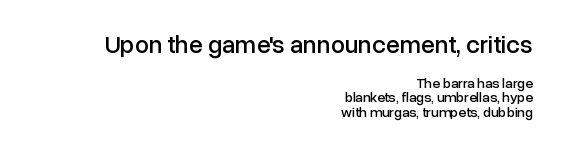
Q: Is the text italic (slanted)? A: No, it is upright.
Q: Is the text underlined? A: No.
Q: How is the paragraph aligned? A: Right-aligned.
Q: Is the spacing between letters normal or unusually wide? A: Normal.
Q: Is the spacing between lines tight, normal or loose? A: Tight.
Q: Which block of text is set in a larger size, the first (top) or the second (bottom)? A: The first (top) one.
